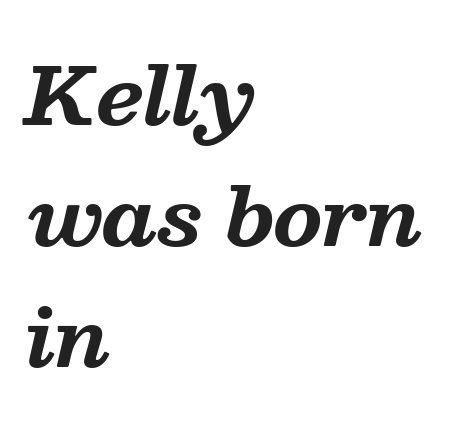
The image shows 79 px bold serif type, italic (leaning right); set left-aligned, normal line spacing (1.53x), normal letter spacing, not underlined; medium stroke contrast and a medium x-height.
